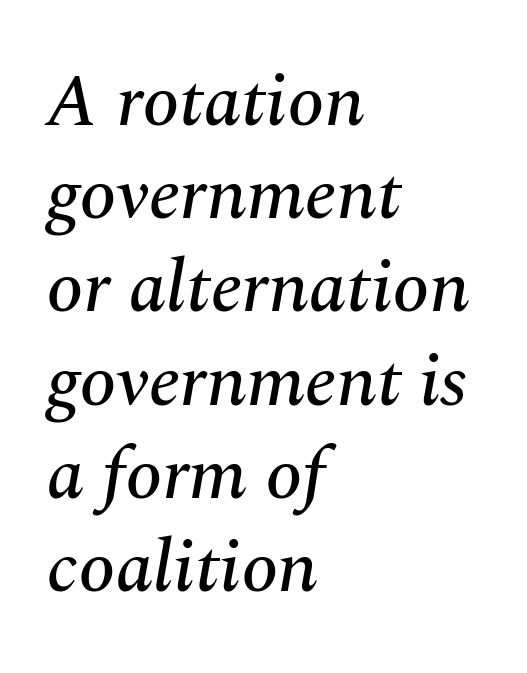
The image shows 74 px serif type, italic (leaning right); set left-aligned, normal line spacing (1.26x), normal letter spacing, not underlined; medium stroke contrast and a medium x-height.
